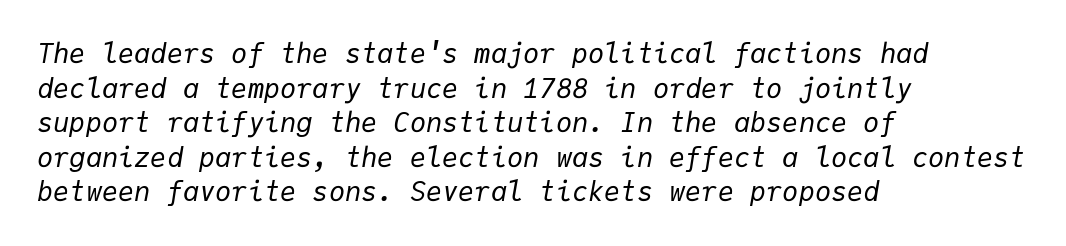
{"italic": "yes", "lean": "right", "slant_degrees": 9, "bold": "no", "underline": "no", "align": "left", "line_spacing": "normal", "line_spacing_ratio": 1.28, "letter_spacing": "normal", "letter_spacing_em": 0.0, "glyph_px": 27}
